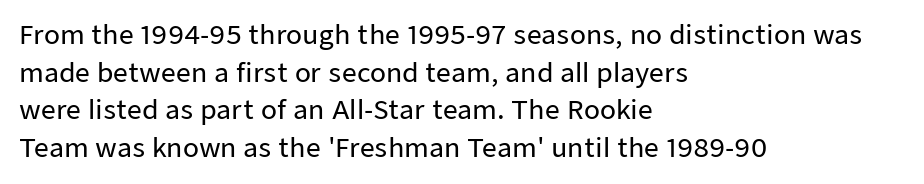
{"italic": "no", "underline": "no", "align": "left", "line_spacing": "normal", "line_spacing_ratio": 1.45, "letter_spacing": "normal", "letter_spacing_em": 0.0, "glyph_px": 26}
